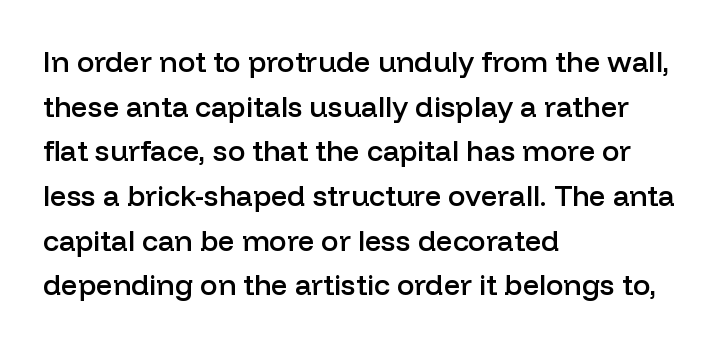
The image shows 29 px semibold sans-serif type, upright; set left-aligned, normal line spacing (1.54x), normal letter spacing, not underlined; low stroke contrast and a medium x-height.
